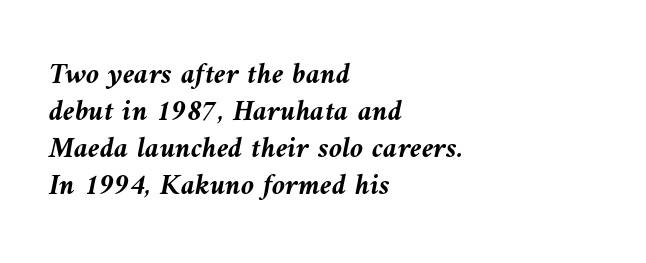
Q: Is the text bold? A: Yes.
Q: Is the text italic (slanted)? A: Yes, it leans left by about 9 degrees.
Q: Is the text underlined? A: No.
Q: How is the paragraph aligned? A: Left-aligned.
Q: Is the spacing between letters normal or unusually wide? A: Normal.
Q: Width (condensed, normal, or wide)? A: Normal.
Q: Stroke contrast? A: Medium.
Q: x-height? A: Medium.
Q: Monospaced? A: No.
